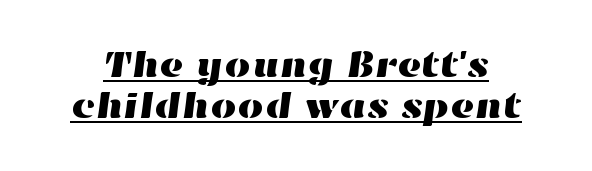
Q: Is the text underlined? A: Yes.
Q: Is the spacing between letters normal or unusually wide? A: Normal.
Q: Is the spacing between lines tight, normal or loose? A: Tight.
Q: Width (condensed, normal, or wide)? A: Wide.
Q: Stroke contrast? A: High.
Q: x-height? A: Medium.
Q: Monospaced? A: No.
